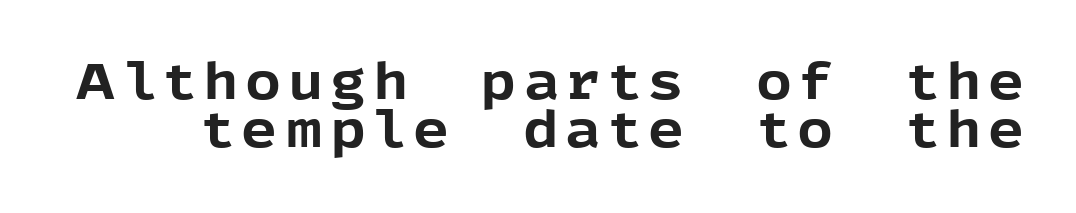
{"serif": "no", "italic": "no", "bold": "yes", "weight": "bold", "width": "normal", "x_height": "medium", "monospaced": "no", "underline": "no", "line_spacing": "tight", "line_spacing_ratio": 0.96, "glyph_px": 50}
